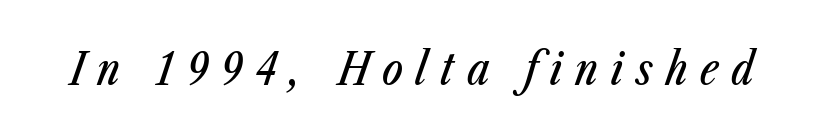
Compared with ordinary roman type, these characters are visibly tilted. Each letter keeps its own natural width here, so spacing adapts to shape. Substantial extra tracking has been applied to these lines. Check under the words: just untouched page.
